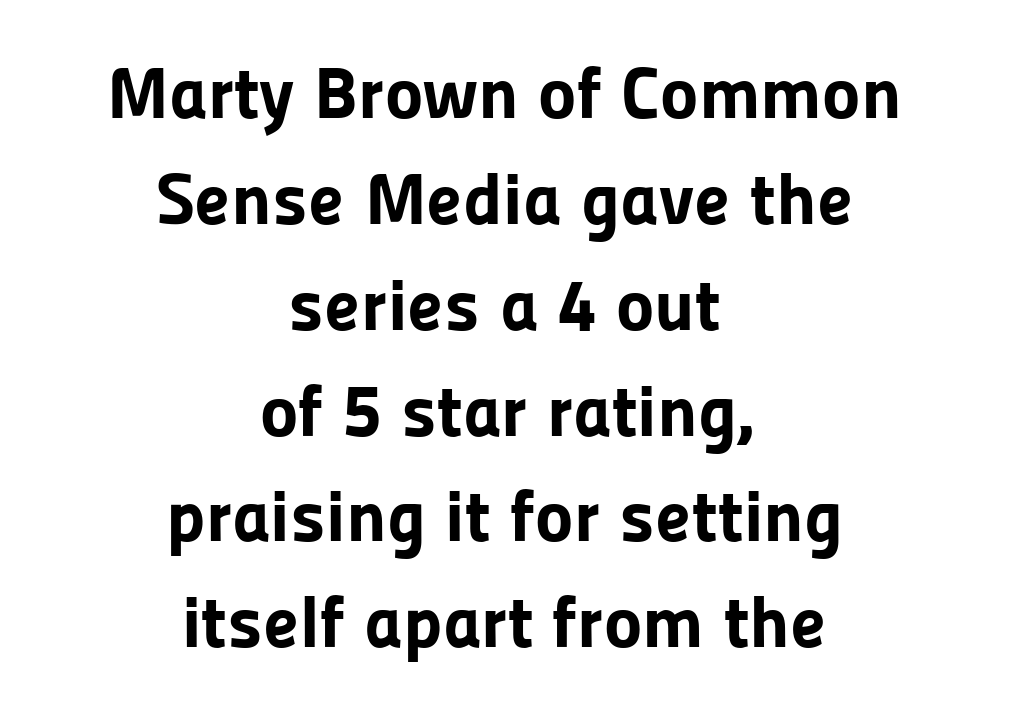
These lines sit exactly where default settings would place them. The letters carry no serifs — their stems end cleanly without finishing strokes. Check the space under the baseline: it is left empty. This rendering uses center alignment, leaving both contours irregular but symmetric. The lettering stays uniformly vertical, giving the passage a roman look.
